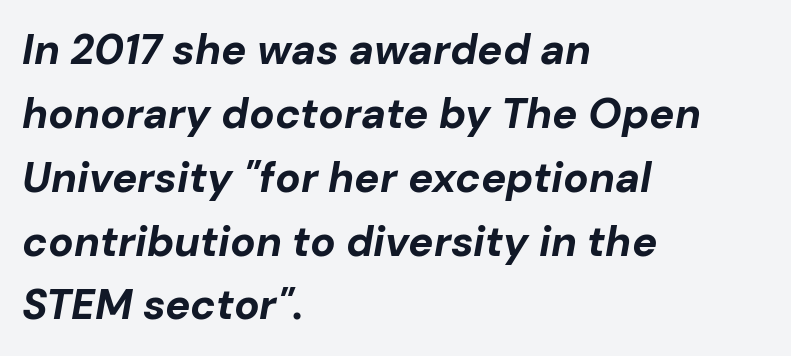
{"italic": "yes", "lean": "right", "slant_degrees": 10, "bold": "yes", "weight": "bold", "width": "normal", "stroke_contrast": "low", "x_height": "medium", "monospaced": "no", "underline": "no", "align": "left", "line_spacing": "normal", "line_spacing_ratio": 1.52, "letter_spacing": "normal", "letter_spacing_em": 0.0, "glyph_px": 42}
